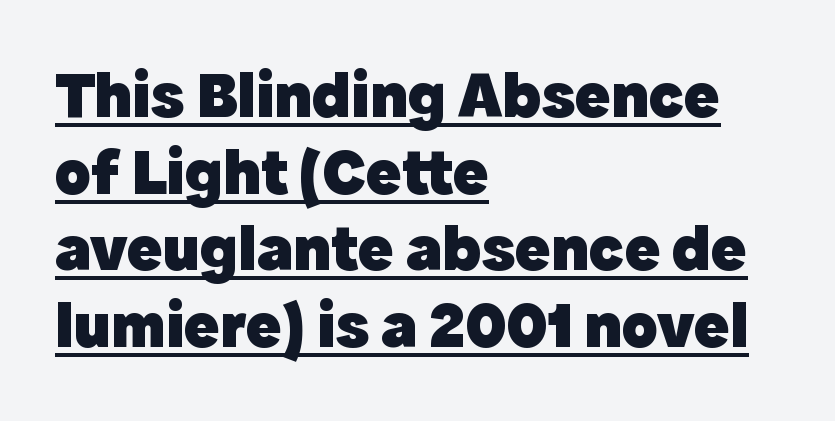
{"serif": "no", "italic": "no", "bold": "yes", "weight": "heavy", "width": "normal", "x_height": "medium", "monospaced": "no", "underline": "yes", "align": "left", "line_spacing_ratio": 1.16, "letter_spacing": "normal", "letter_spacing_em": 0.0, "glyph_px": 66}
